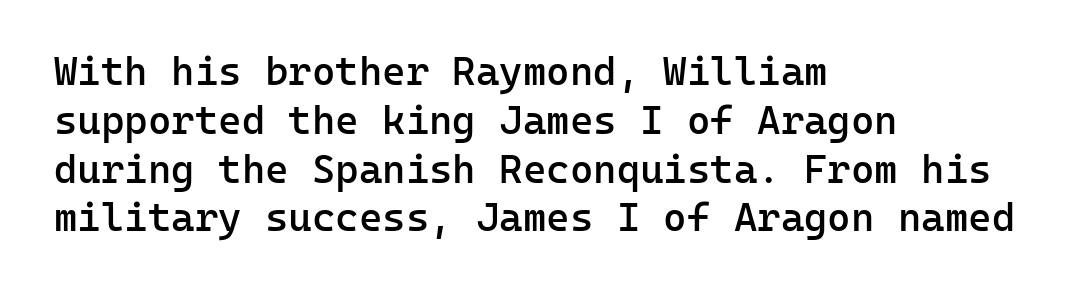
The image shows 40 px semibold sans-serif type, upright, monospaced; set left-aligned, line spacing 1.22x, normal letter spacing, not underlined; low stroke contrast and a medium x-height.
